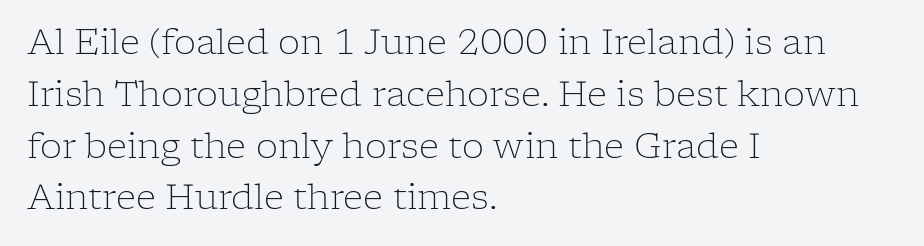
Q: Is the text bold? A: No.
Q: Is the text italic (slanted)? A: No, it is upright.
Q: Is the typeface a serif or a sans-serif typeface? A: Serif.
Q: Is the text underlined? A: No.
Q: How is the paragraph aligned? A: Left-aligned.
Q: Is the spacing between letters normal or unusually wide? A: Normal.
Q: Is the spacing between lines tight, normal or loose? A: Normal.
Q: Width (condensed, normal, or wide)? A: Normal.
Q: Stroke contrast? A: Low.
Q: x-height? A: Medium.
Q: Monospaced? A: No.
